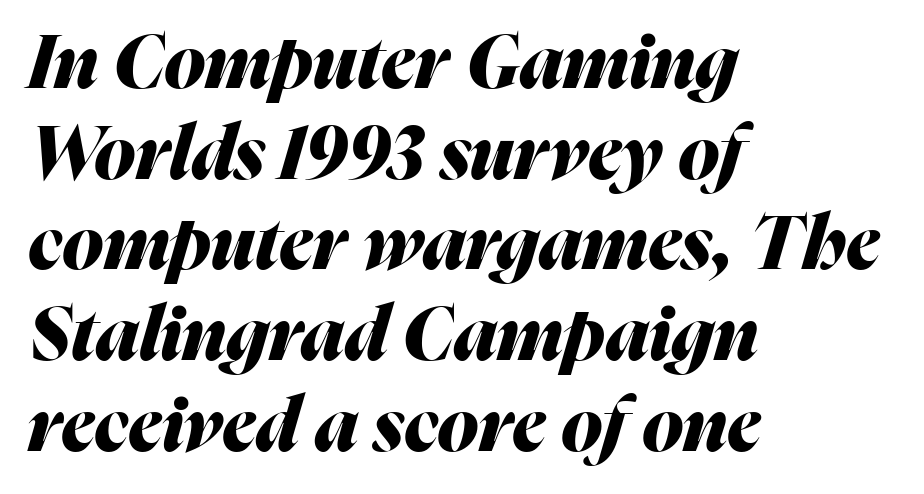
The image shows 75 px heavy type, italic (leaning right); set left-aligned, line spacing 1.21x, normal letter spacing, not underlined; medium stroke contrast and a medium x-height.
